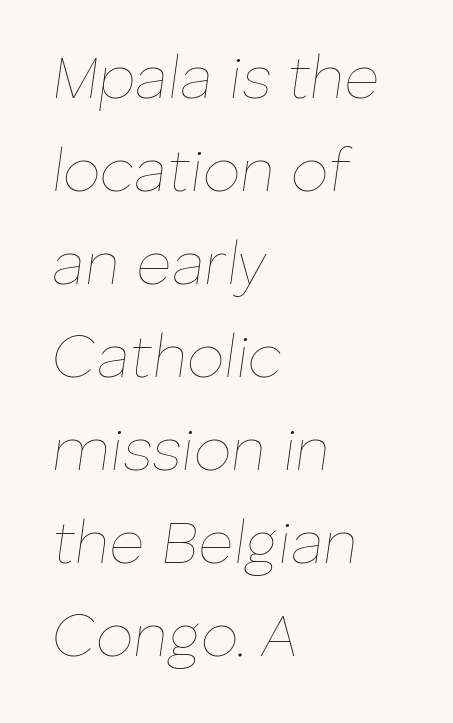
The gaps between neighbouring characters are ordinary and unremarkable. Think standard paragraph weight, or any step lighter than that. Each row of text sits above clean, open space. Do the characters align in a grid? No, the font is proportional. Is the block centered? No — it sits flush against the left margin. Successive baselines arrive at the customary interval.
